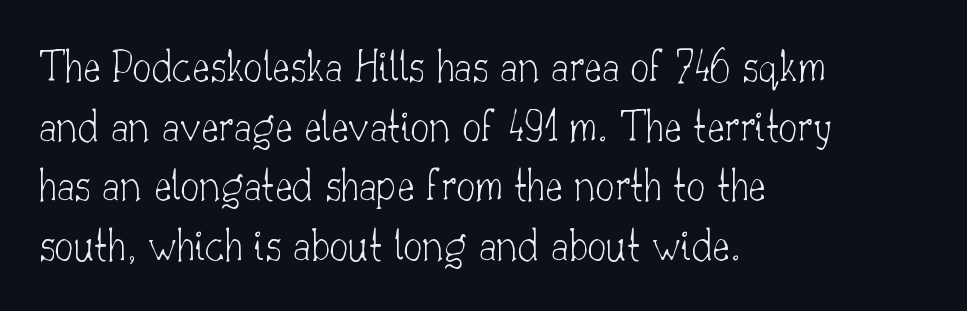
{"serif": "yes", "italic": "no", "bold": "no", "weight": "thin", "width": "normal", "stroke_contrast": "low", "x_height": "small", "monospaced": "no", "underline": "no", "align": "left", "line_spacing": "normal", "line_spacing_ratio": 1.27, "letter_spacing": "normal", "letter_spacing_em": 0.0, "glyph_px": 47}
